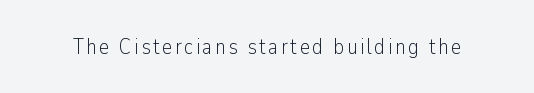
The image shows 22 px text type, upright; set not underlined.
